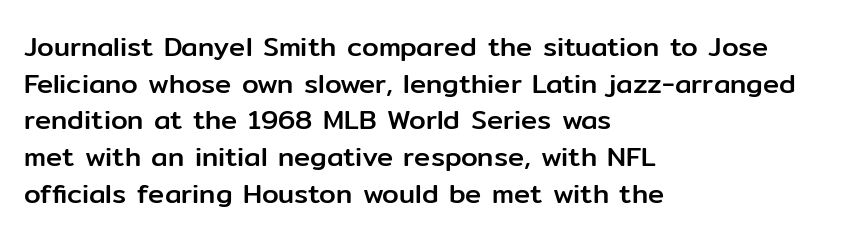
Alignment: flush left. The lettering stays uniformly vertical, giving the passage a roman look. The block of text has a typical density, with ordinary space between rows. Beneath every word, the page is bare. Compared with typical body copy, the letter spacing here is the same.
